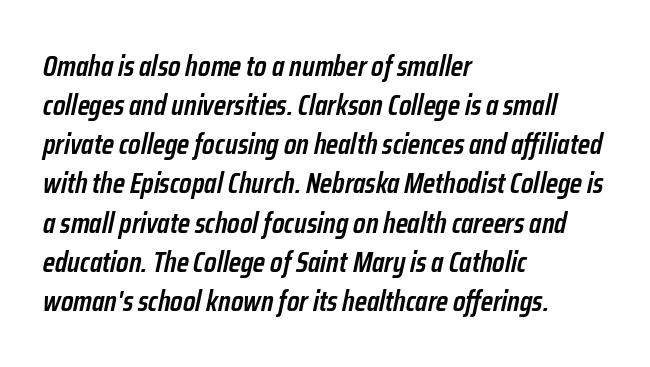
{"italic": "yes", "lean": "right", "slant_degrees": 12, "bold": "semi", "weight": "semibold", "width": "condensed", "stroke_contrast": "low", "x_height": "medium", "monospaced": "no", "underline": "no", "align": "left", "line_spacing": "normal", "line_spacing_ratio": 1.35, "letter_spacing": "normal", "letter_spacing_em": 0.0, "glyph_px": 29}
